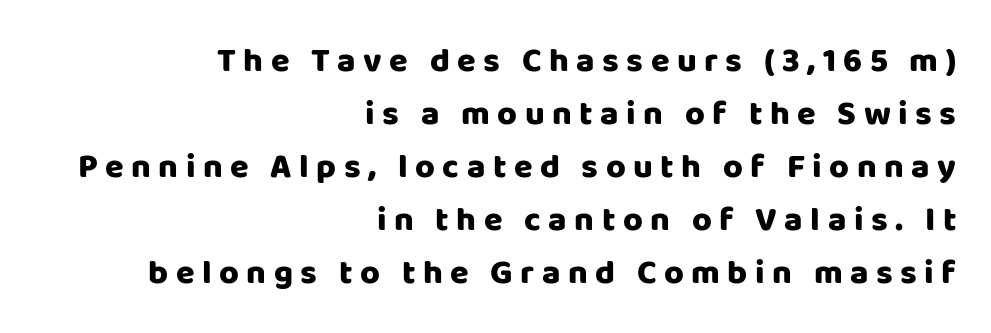
The image shows 34 px heavy sans-serif type, upright; set right-aligned, normal line spacing (1.56x), unusually wide letter spacing (+0.22 em), not underlined; low stroke contrast and a large x-height.
